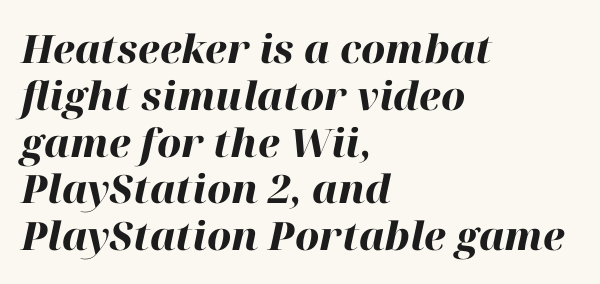
{"italic": "yes", "lean": "right", "slant_degrees": 12, "bold": "yes", "weight": "heavy", "width": "normal", "stroke_contrast": "high", "x_height": "medium", "monospaced": "no", "underline": "no", "align": "left", "line_spacing_ratio": 1.2, "letter_spacing": "normal", "letter_spacing_em": 0.0, "glyph_px": 39}
